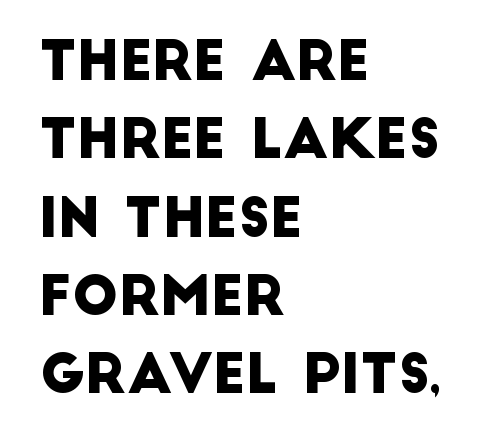
Here the designer chose a conventional face with non-uniform glyph widths. Decoration check: the copy has no underline. Is there much room between lines? A standard amount, neither cramped nor airy. Tracking here is standard; glyphs follow each other at the usual distance. The designer went with a sans here, leaving each stem footless.
